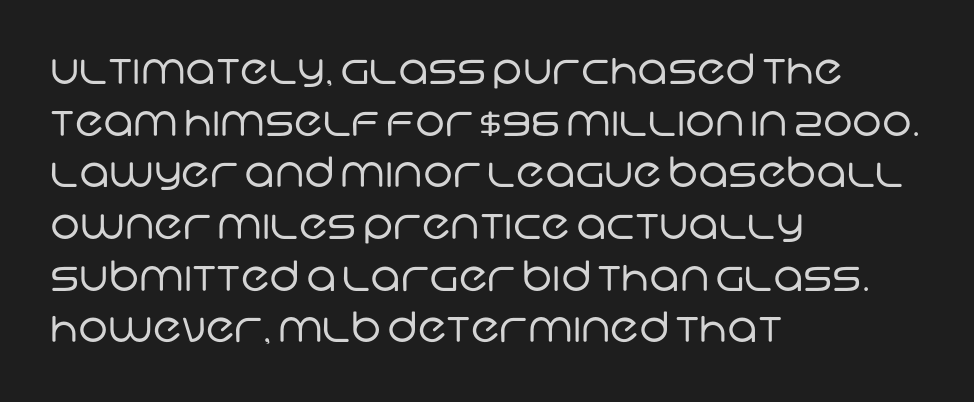
The image shows 42 px regular-weight sans-serif type; set left-aligned, line spacing 1.23x, normal letter spacing, not underlined; low stroke contrast and a large x-height.
